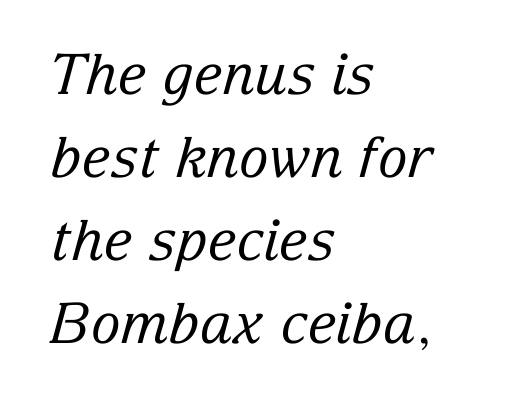
{"serif": "yes", "italic": "yes", "lean": "right", "slant_degrees": 15, "bold": "no", "weight": "regular", "width": "normal", "stroke_contrast": "low", "x_height": "medium", "monospaced": "no", "underline": "no", "align": "left", "line_spacing": "normal", "line_spacing_ratio": 1.48, "letter_spacing": "normal", "letter_spacing_em": 0.0, "glyph_px": 56}
